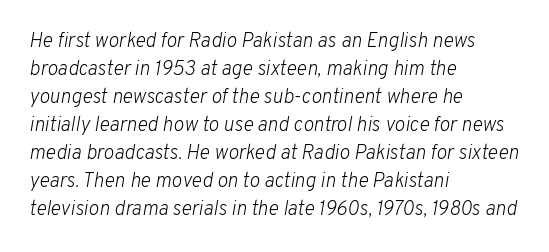
Q: Is the text bold? A: No.
Q: Is the text italic (slanted)? A: Yes, it leans right by about 10 degrees.
Q: Is the text underlined? A: No.
Q: How is the paragraph aligned? A: Left-aligned.
Q: Is the spacing between letters normal or unusually wide? A: Normal.
Q: Is the spacing between lines tight, normal or loose? A: Normal.
